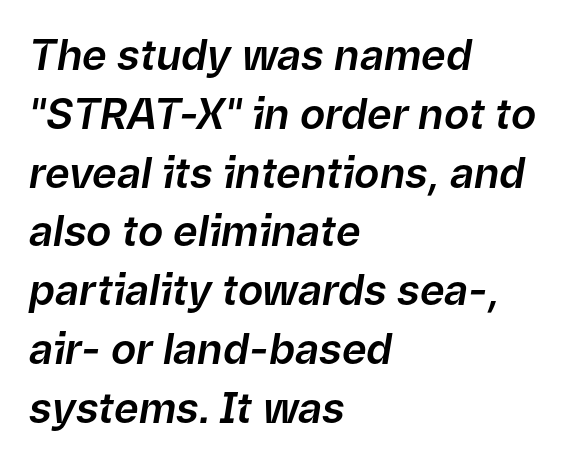
The image shows 42 px text type, italic (leaning right); set left-aligned, normal line spacing (1.4x), normal letter spacing, not underlined; low stroke contrast and a medium x-height.
